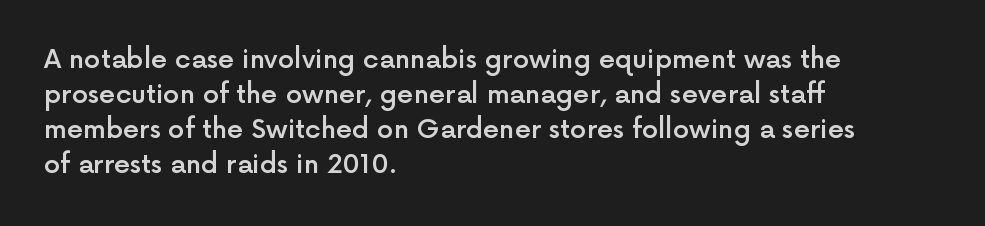
Q: Is the text bold? A: Semi-bold.
Q: Is the text italic (slanted)? A: No, it is upright.
Q: Is the text underlined? A: No.
Q: How is the paragraph aligned? A: Left-aligned.
Q: Is the spacing between letters normal or unusually wide? A: Normal.
Q: Is the spacing between lines tight, normal or loose? A: Normal.
